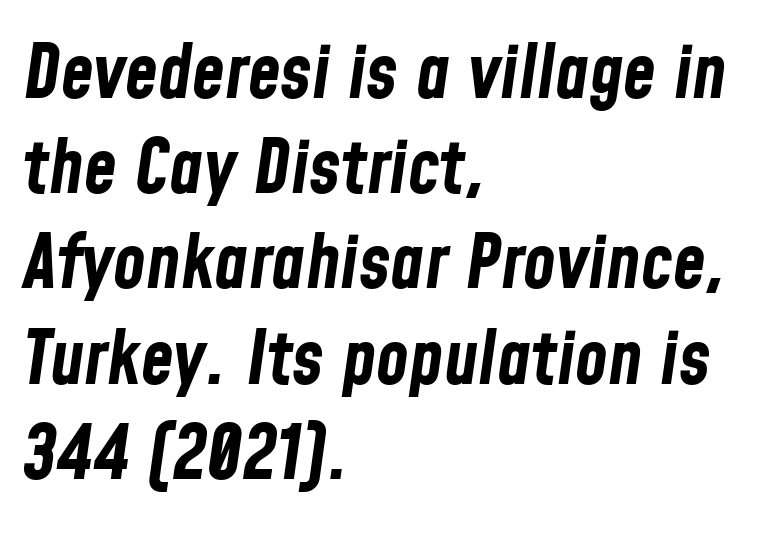
Q: Is the text bold? A: Yes.
Q: Is the text italic (slanted)? A: Yes, it leans right by about 8 degrees.
Q: Is the text underlined? A: No.
Q: How is the paragraph aligned? A: Left-aligned.
Q: Is the spacing between letters normal or unusually wide? A: Normal.
Q: Is the spacing between lines tight, normal or loose? A: Normal.
Q: Width (condensed, normal, or wide)? A: Condensed.
Q: Stroke contrast? A: Low.
Q: x-height? A: Medium.
Q: Monospaced? A: No.
